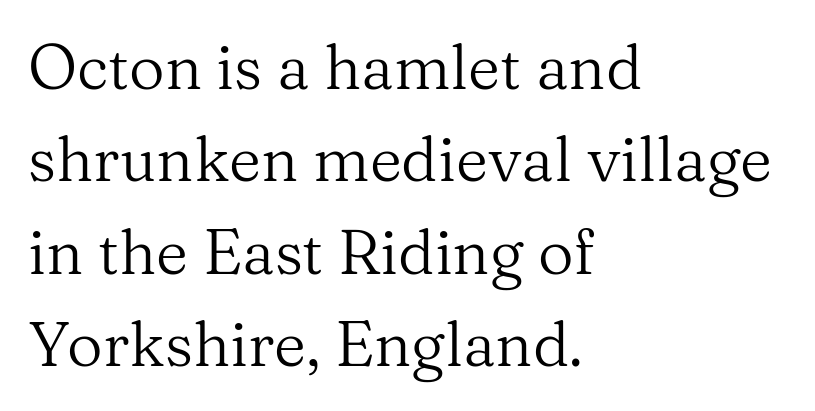
The image shows 62 px regular-weight serif type, upright; set left-aligned, normal line spacing (1.49x), normal letter spacing, not underlined; medium stroke contrast and a medium x-height.
